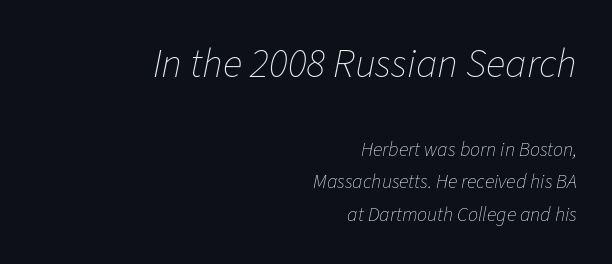
The image shows 41 px thin type, italic (leaning right); set right-aligned, normal line spacing (1.63x), normal letter spacing, not underlined; the first (top) block is 2.05x larger; low stroke contrast and a medium x-height.
